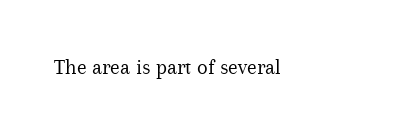
The space directly below the letters is spotless. Quick note: not italic, upright. The line texture is even and compact thanks to regular tracking. These glyphs show unthickened strokes, regular width or finer.
